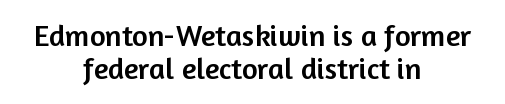
Vertically, the passage feels compressed, each row crowding the next. Letters rest on an invisible, unmarked baseline. Grotesque or geometric, the face here clearly has no serifs. Layout note: lines centered.
